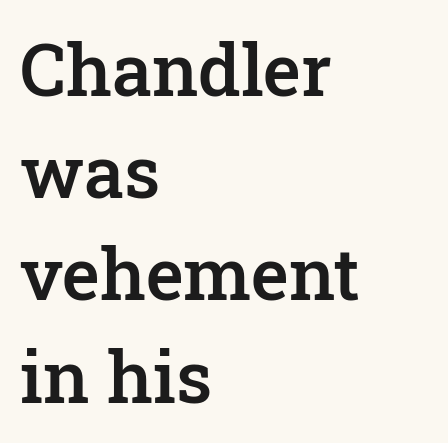
{"serif": "yes", "italic": "no", "bold": "semi", "weight": "semibold", "width": "normal", "stroke_contrast": "low", "x_height": "medium", "monospaced": "no", "underline": "no", "align": "left", "line_spacing": "normal", "line_spacing_ratio": 1.42, "letter_spacing": "normal", "letter_spacing_em": 0.0, "glyph_px": 72}
